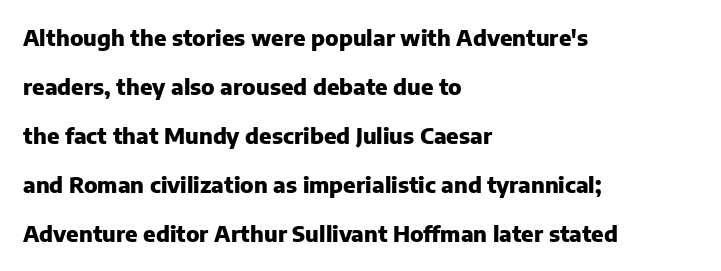
The letters stand straight up with perfectly vertical stems. What weight is shown? A full bold with thick strokes. Which margin do the lines hug? The left one — the right edge is uneven. Standard letterfit; no display-style spreading of the glyphs.
